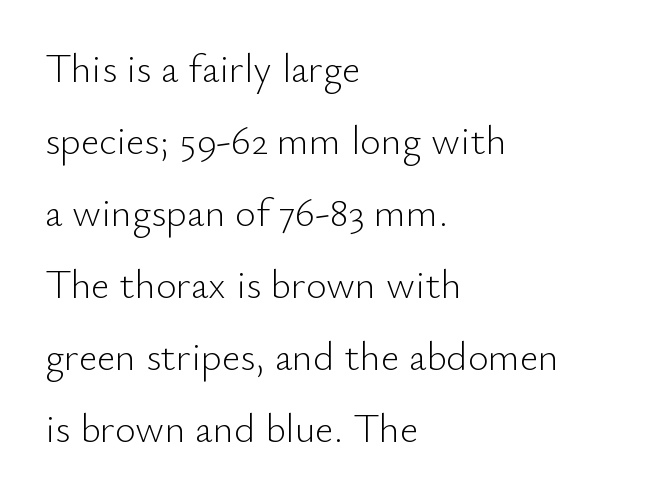
The image shows 40 px light sans-serif type, upright; set left-aligned, line spacing 1.8x, normal letter spacing, not underlined; low stroke contrast and a small x-height.
